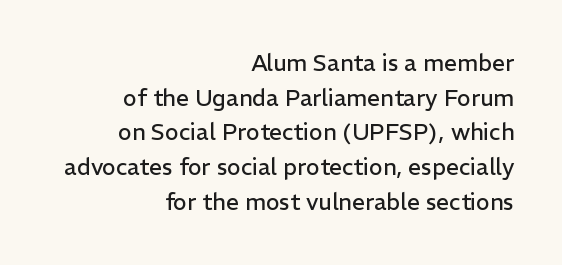
{"italic": "no", "bold": "no", "underline": "no", "align": "right", "line_spacing": "normal", "line_spacing_ratio": 1.51, "letter_spacing": "normal", "letter_spacing_em": 0.0, "glyph_px": 23}
